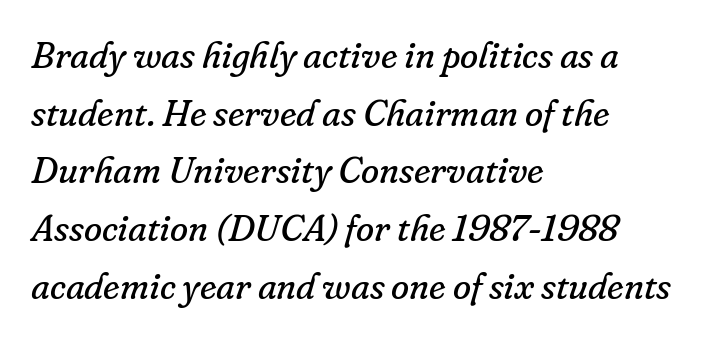
These lines are rendered in a variable-pitch font. No chunkiness to these letters — they're not bold. A classic flush-left, rag-right setting is used for this passage. The font family rendered here belongs to the serif group. Students, note that the glyphs here touch the page at normal intervals. Observe the lean: these are italic letterforms.
